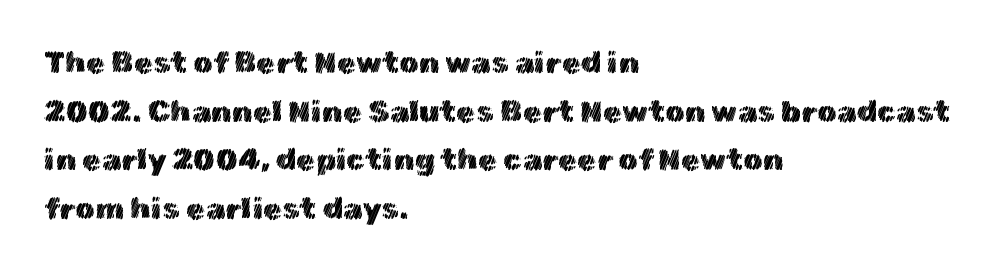
The image shows 31 px text type, upright; set left-aligned, normal line spacing (1.57x), normal letter spacing, not underlined; a medium x-height.
